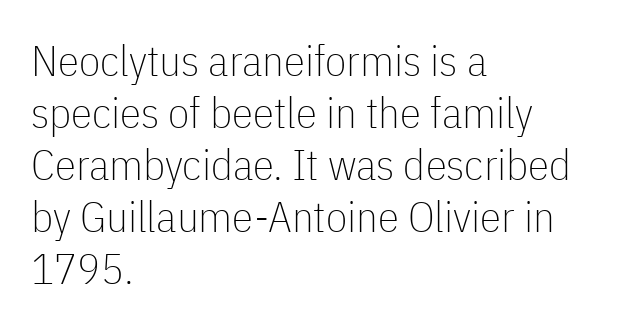
Horizontal alignment here is leftward, the default for most running prose. Vertical strokes here are truly vertical. Any mark beneath the type? The region is blank. Characters follow at the spacing the type designer built in. The face used here is a sans, in the tradition of grotesques and geometrics.
